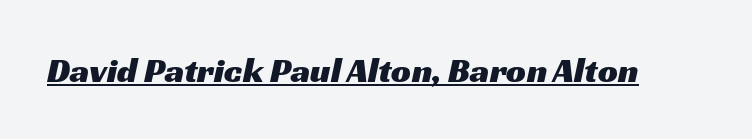
{"serif": "no", "width": "wide", "stroke_contrast": "medium", "x_height": "medium", "monospaced": "no", "underline": "yes", "letter_spacing": "normal", "letter_spacing_em": 0.0, "glyph_px": 35}
